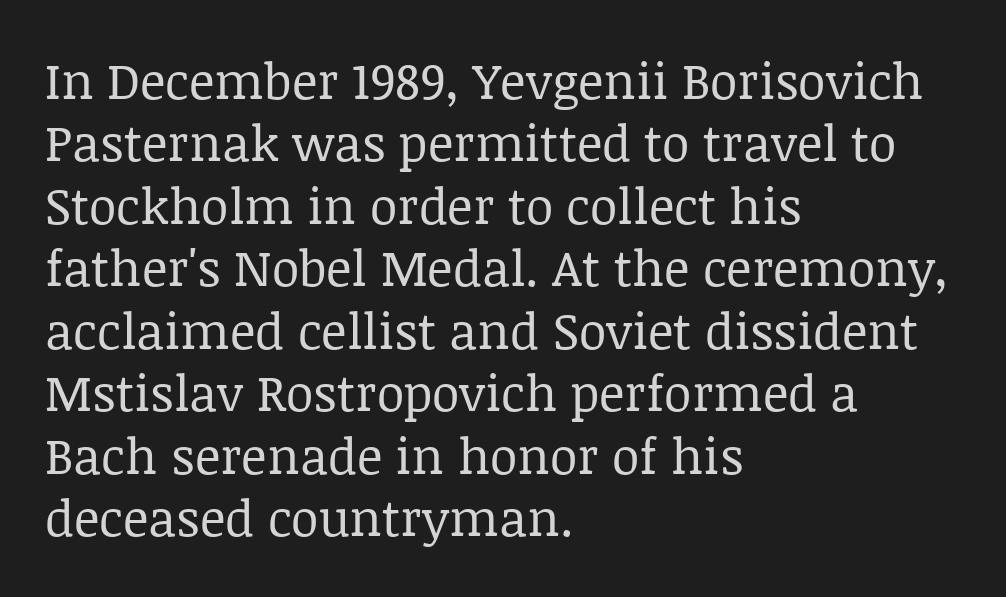
The image shows 50 px regular-weight serif type, upright; set left-aligned, normal line spacing (1.25x), normal letter spacing, not underlined; low stroke contrast and a large x-height.
